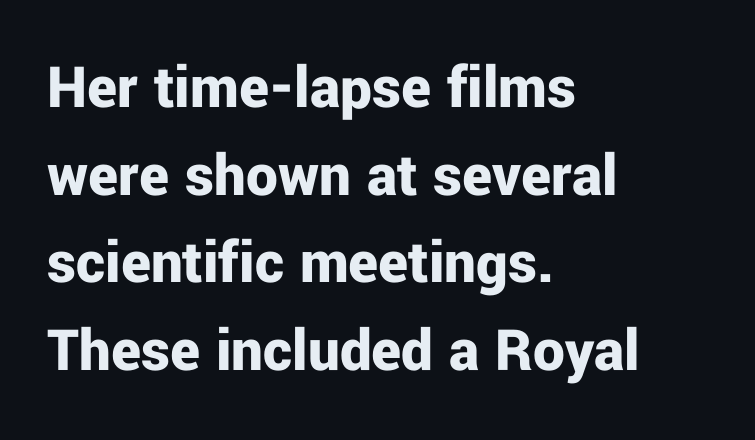
{"serif": "no", "italic": "no", "bold": "yes", "weight": "bold", "width": "normal", "stroke_contrast": "low", "x_height": "medium", "monospaced": "no", "underline": "no", "align": "left", "line_spacing": "normal", "line_spacing_ratio": 1.39, "letter_spacing": "normal", "letter_spacing_em": 0.0, "glyph_px": 63}
